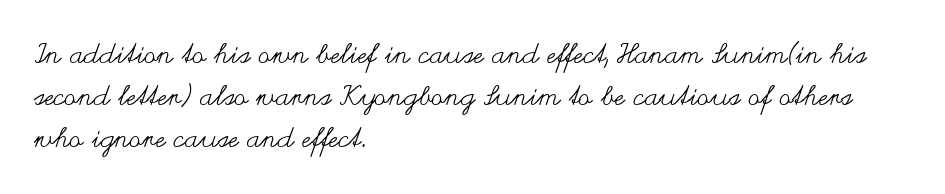
{"bold": "no", "underline": "no", "align": "left", "line_spacing": "normal", "line_spacing_ratio": 1.56, "letter_spacing": "normal", "letter_spacing_em": 0.0, "glyph_px": 27}
